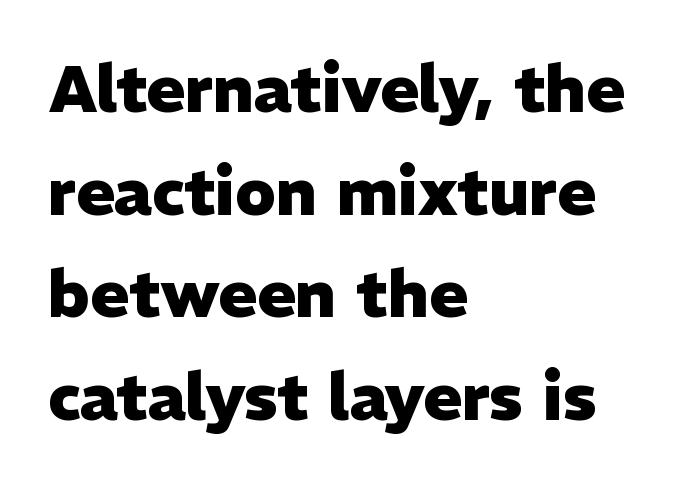
The image shows 65 px heavy sans-serif type, upright; set left-aligned, normal line spacing (1.58x), normal letter spacing, not underlined; low stroke contrast and a medium x-height.
